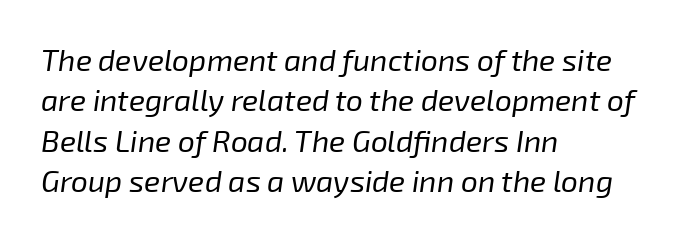
{"italic": "yes", "lean": "right", "slant_degrees": 8, "bold": "no", "weight": "regular", "width": "normal", "stroke_contrast": "low", "x_height": "medium", "monospaced": "no", "underline": "no", "align": "left", "line_spacing": "normal", "line_spacing_ratio": 1.35, "letter_spacing": "normal", "letter_spacing_em": 0.0, "glyph_px": 30}
